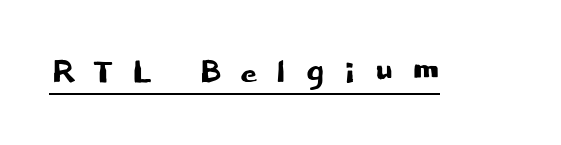
Tracking value appears strongly positive — letters spread wide. Unlike italic type, these characters show no tilt at all. Decoration check: the copy is underlined. The rendering shows plain stroke endings on the letterforms — a sans-serif design. Do the characters align in a grid? No, the font is proportional.
